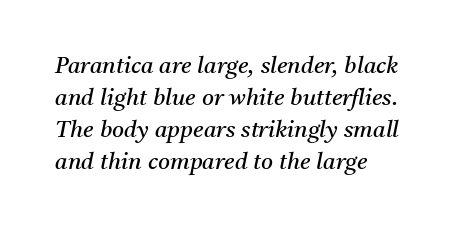
Just letters on the line, the space beneath them empty. The passage shown stacks its lines at a standard gap. Glyph-to-glyph distance matches everyday printed text. A classic flush-left, rag-right setting is used for this passage. The characters are drawn with everyday or finer stroke widths.
